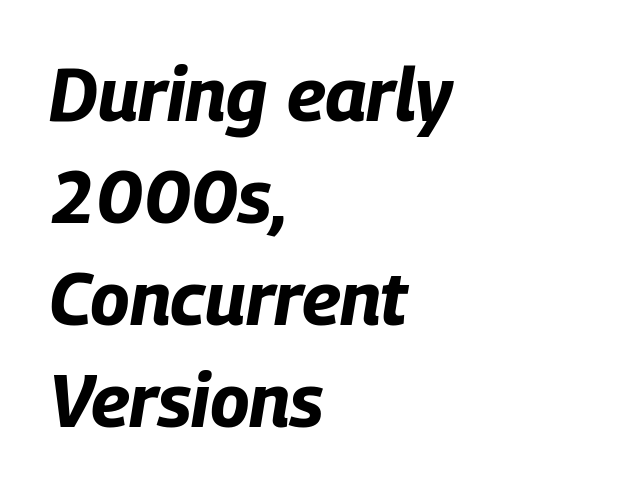
{"italic": "yes", "lean": "right", "slant_degrees": 9, "bold": "yes", "weight": "bold", "width": "condensed", "stroke_contrast": "low", "x_height": "large", "monospaced": "no", "underline": "no", "align": "left", "line_spacing": "normal", "line_spacing_ratio": 1.38, "letter_spacing": "normal", "letter_spacing_em": 0.0, "glyph_px": 74}
